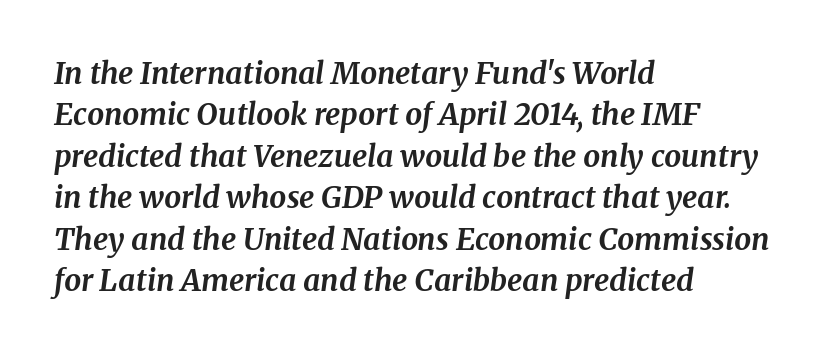
Q: Is the text bold? A: Yes.
Q: Is the text italic (slanted)? A: Yes, it leans right by about 8 degrees.
Q: Is the typeface a serif or a sans-serif typeface? A: Serif.
Q: Is the text underlined? A: No.
Q: How is the paragraph aligned? A: Left-aligned.
Q: Is the spacing between letters normal or unusually wide? A: Normal.
Q: Is the spacing between lines tight, normal or loose? A: Normal.
Q: Width (condensed, normal, or wide)? A: Normal.
Q: Stroke contrast? A: Medium.
Q: x-height? A: Medium.
Q: Monospaced? A: No.
